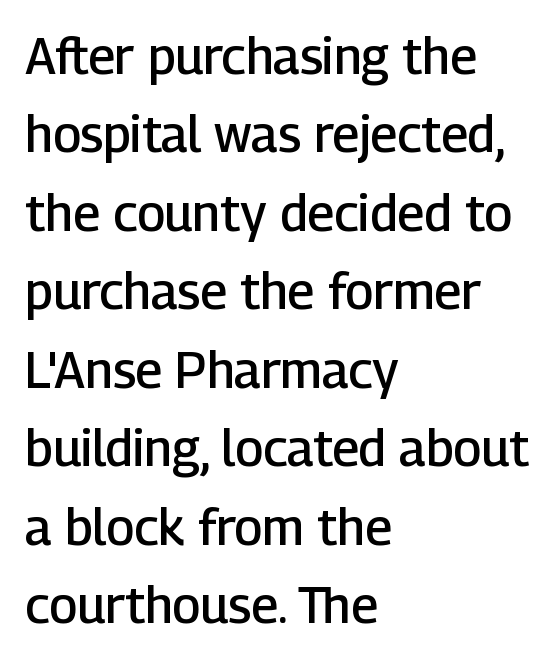
{"serif": "no", "italic": "no", "bold": "semi", "weight": "semibold", "width": "normal", "stroke_contrast": "low", "x_height": "medium", "monospaced": "no", "underline": "no", "align": "left", "line_spacing": "normal", "line_spacing_ratio": 1.57, "letter_spacing": "normal", "letter_spacing_em": 0.0, "glyph_px": 50}
